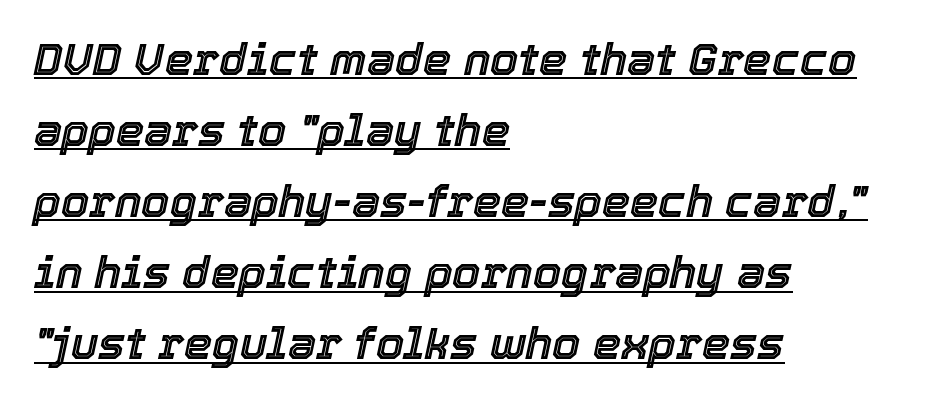
Observe the lean: these are italic letterforms. Caption: lettering with a line underneath. Nobody touched the tracking dial on this one. Character widths vary here, with narrow letters taking less room than wide ones.
